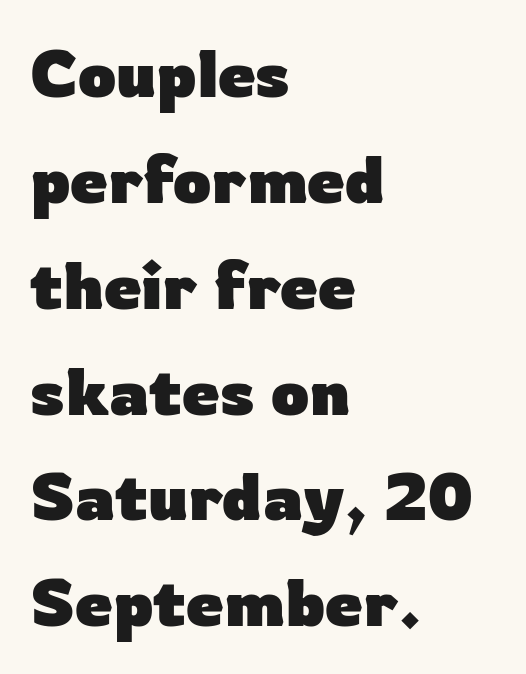
{"serif": "no", "italic": "no", "bold": "yes", "weight": "heavy", "width": "normal", "stroke_contrast": "low", "x_height": "medium", "monospaced": "no", "underline": "no", "align": "left", "line_spacing": "normal", "line_spacing_ratio": 1.58, "letter_spacing": "normal", "letter_spacing_em": 0.0, "glyph_px": 67}
